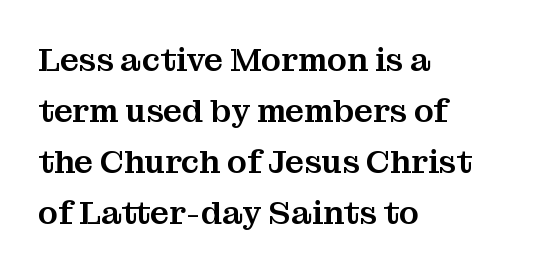
Q: Is the text italic (slanted)? A: No, it is upright.
Q: Is the typeface a serif or a sans-serif typeface? A: Serif.
Q: Is the text underlined? A: No.
Q: How is the paragraph aligned? A: Left-aligned.
Q: Is the spacing between letters normal or unusually wide? A: Normal.
Q: Is the spacing between lines tight, normal or loose? A: Normal.
Q: Width (condensed, normal, or wide)? A: Normal.
Q: Stroke contrast? A: Medium.
Q: x-height? A: Medium.
Q: Monospaced? A: No.
